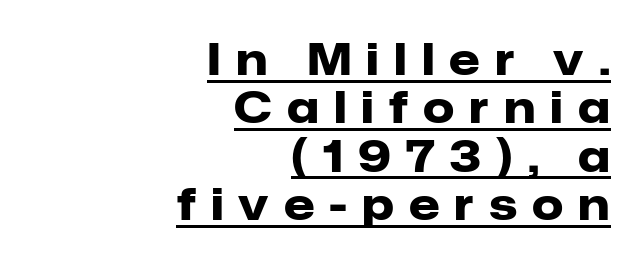
Q: Is the text bold? A: Yes.
Q: Is the text italic (slanted)? A: No, it is upright.
Q: Is the typeface a serif or a sans-serif typeface? A: Sans-serif.
Q: Is the text underlined? A: Yes.
Q: How is the paragraph aligned? A: Right-aligned.
Q: Is the spacing between letters normal or unusually wide? A: Unusually wide.
Q: Is the spacing between lines tight, normal or loose? A: Tight.
Q: Width (condensed, normal, or wide)? A: Normal.
Q: Stroke contrast? A: Low.
Q: x-height? A: Medium.
Q: Monospaced? A: No.
